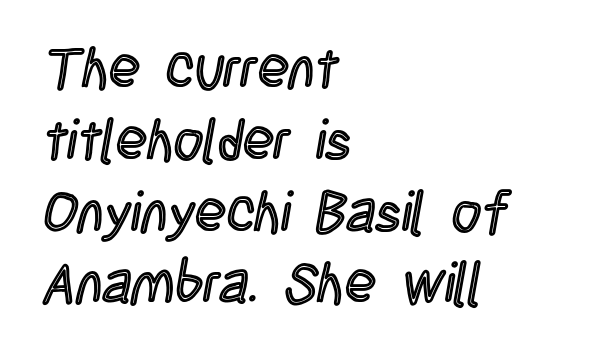
Q: Is the text italic (slanted)? A: Yes.
Q: Is the text underlined? A: No.
Q: How is the paragraph aligned? A: Left-aligned.
Q: Is the spacing between letters normal or unusually wide? A: Normal.
Q: Is the spacing between lines tight, normal or loose? A: Normal.
Q: Width (condensed, normal, or wide)? A: Condensed.
Q: x-height? A: Large.
Q: Monospaced? A: No.
